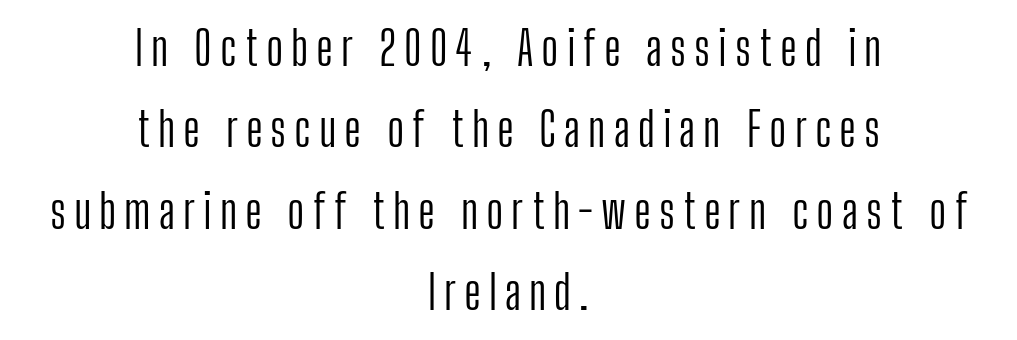
The image shows 47 px light, condensed sans-serif type, upright; set centered, line spacing 1.73x, not underlined; low stroke contrast and a medium x-height.
